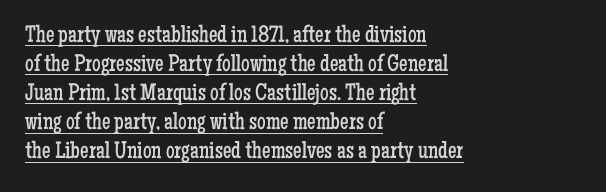
The typeface has the unassuming heft of standard copy or less. A student would call this left alignment; a typographer would say flush left, rag right. The typography opts for an upright posture over an oblique one. The letterforms sit shoulder to shoulder at normal distance. Underlining? Definitely there.
